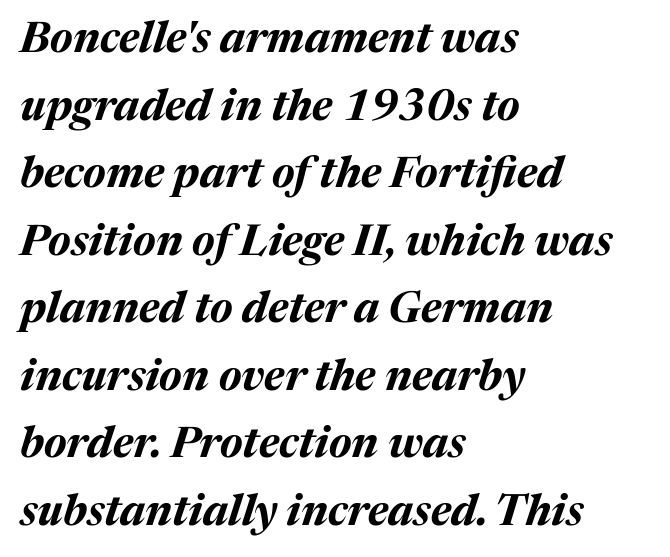
The image shows 43 px bold type, italic (leaning right); set left-aligned, normal line spacing (1.57x), normal letter spacing, not underlined; medium stroke contrast and a medium x-height.
